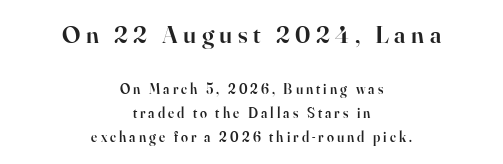
Q: Is the text bold? A: Semi-bold.
Q: Is the text italic (slanted)? A: No, it is upright.
Q: Is the text underlined? A: No.
Q: How is the paragraph aligned? A: Centered.
Q: Is the spacing between letters normal or unusually wide? A: Unusually wide.
Q: Is the spacing between lines tight, normal or loose? A: Normal.
Q: Which block of text is set in a larger size, the first (top) or the second (bottom)? A: The first (top) one.
